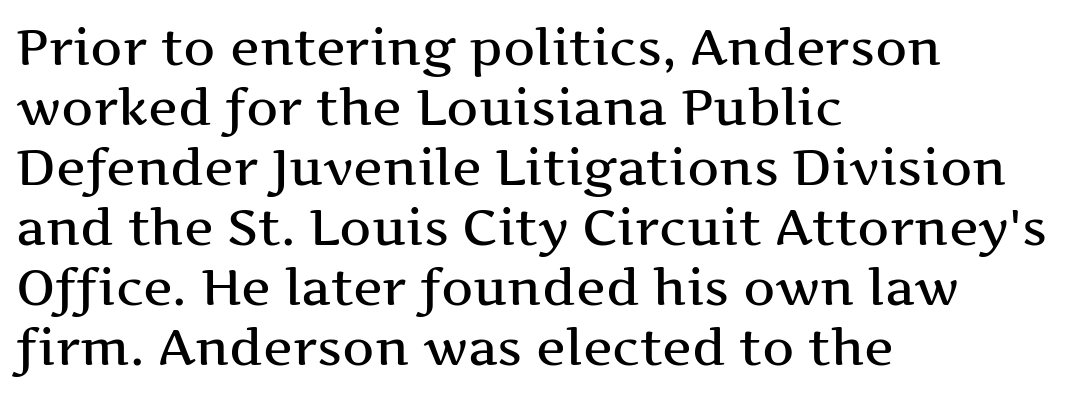
Q: Is the text italic (slanted)? A: No, it is upright.
Q: Is the typeface a serif or a sans-serif typeface? A: Serif.
Q: Is the text underlined? A: No.
Q: How is the paragraph aligned? A: Left-aligned.
Q: Is the spacing between letters normal or unusually wide? A: Normal.
Q: Width (condensed, normal, or wide)? A: Wide.
Q: Stroke contrast? A: Medium.
Q: x-height? A: Medium.
Q: Monospaced? A: No.
